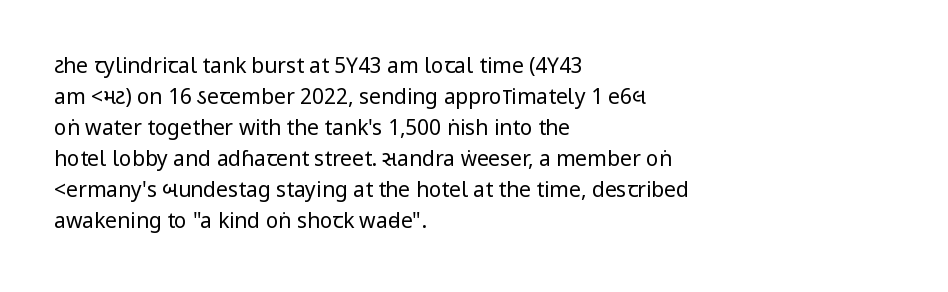
{"italic": "no", "bold": "no", "underline": "no", "align": "left", "line_spacing": "normal", "line_spacing_ratio": 1.48, "letter_spacing": "normal", "letter_spacing_em": 0.0, "glyph_px": 21}
